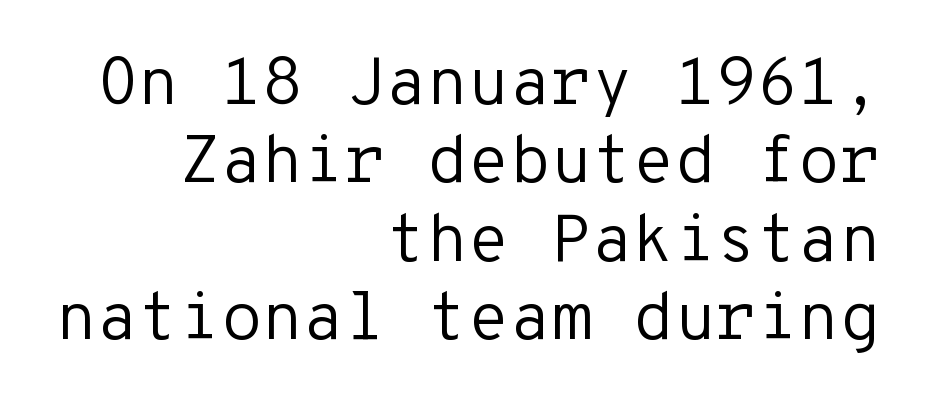
Note the uniform advance width — an 'i' takes as much space as an 'm'. The characters display no serif detailing; their extremities are plain. The specimen omits any rule beneath the text block's lines. It's the straight-up-and-down kind of type.
